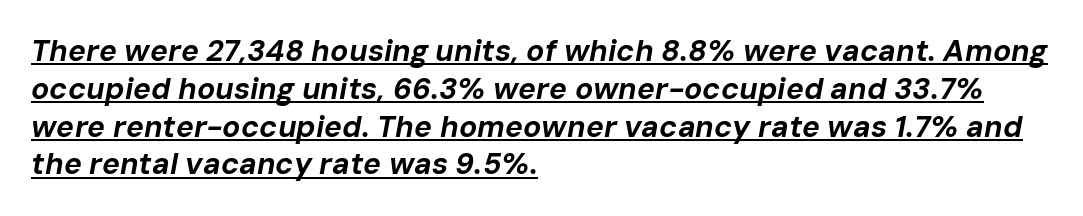
{"italic": "yes", "lean": "right", "slant_degrees": 10, "bold": "yes", "weight": "bold", "width": "normal", "stroke_contrast": "low", "x_height": "medium", "monospaced": "no", "underline": "yes", "align": "left", "line_spacing": "normal", "line_spacing_ratio": 1.26, "letter_spacing": "normal", "letter_spacing_em": 0.0, "glyph_px": 30}
